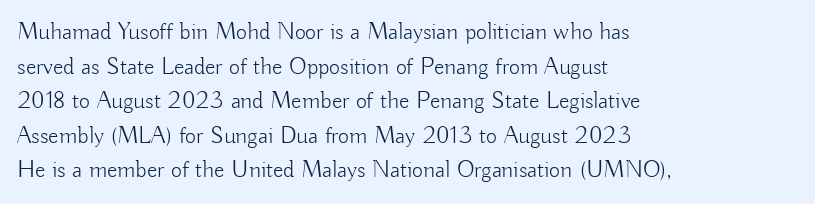
Q: Is the text bold? A: No.
Q: Is the text italic (slanted)? A: No, it is upright.
Q: Is the text underlined? A: No.
Q: How is the paragraph aligned? A: Left-aligned.
Q: Is the spacing between letters normal or unusually wide? A: Normal.
Q: Is the spacing between lines tight, normal or loose? A: Normal.
